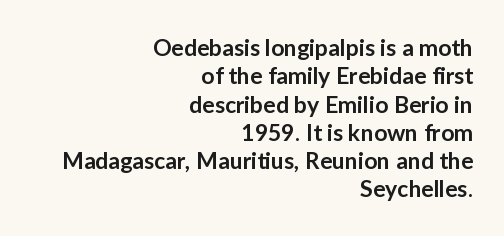
{"italic": "no", "bold": "semi", "underline": "no", "align": "right", "line_spacing_ratio": 1.23, "letter_spacing": "normal", "letter_spacing_em": 0.0, "glyph_px": 23}
